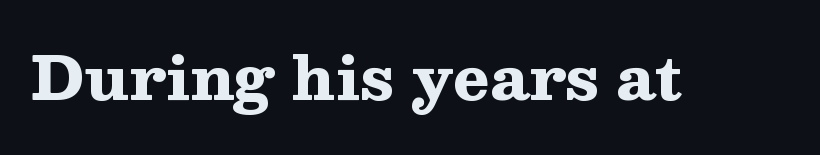
Q: Is the text bold? A: Yes.
Q: Is the text italic (slanted)? A: No, it is upright.
Q: Is the typeface a serif or a sans-serif typeface? A: Serif.
Q: Is the text underlined? A: No.
Q: Is the spacing between letters normal or unusually wide? A: Normal.
Q: Width (condensed, normal, or wide)? A: Wide.
Q: Stroke contrast? A: Medium.
Q: x-height? A: Medium.
Q: Monospaced? A: No.
